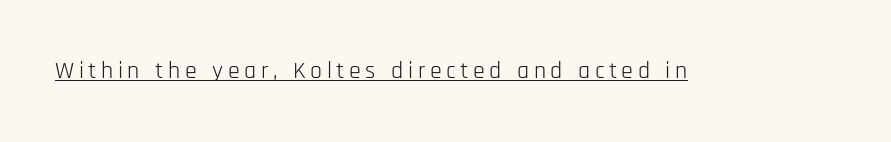
{"italic": "no", "bold": "no", "underline": "yes", "glyph_px": 24}
